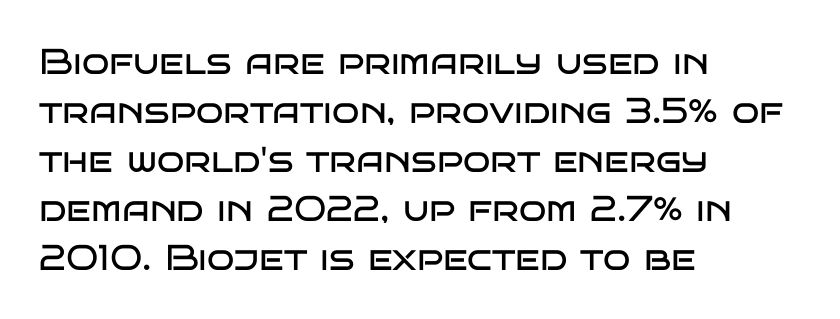
These lines keep a tight, regular rhythm from letter to letter. The rendering uses natural spacing where letterforms have individual widths. A bare baseline throughout the passage. Weight: not bold — regular or lighter.
